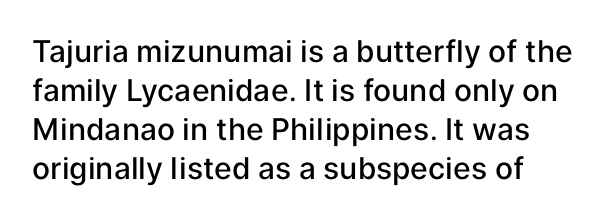
The image shows 30 px semibold sans-serif type, upright; set normal line spacing (1.3x), normal letter spacing, not underlined; low stroke contrast and a medium x-height.
